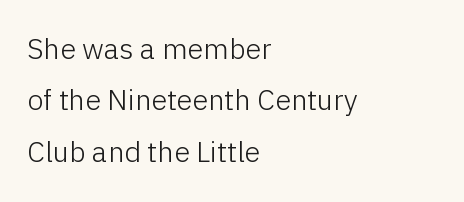
Q: Is the text bold? A: No.
Q: Is the text italic (slanted)? A: No, it is upright.
Q: Is the typeface a serif or a sans-serif typeface? A: Sans-serif.
Q: Is the text underlined? A: No.
Q: How is the paragraph aligned? A: Left-aligned.
Q: Is the spacing between letters normal or unusually wide? A: Normal.
Q: Width (condensed, normal, or wide)? A: Normal.
Q: Stroke contrast? A: Low.
Q: x-height? A: Medium.
Q: Monospaced? A: No.
